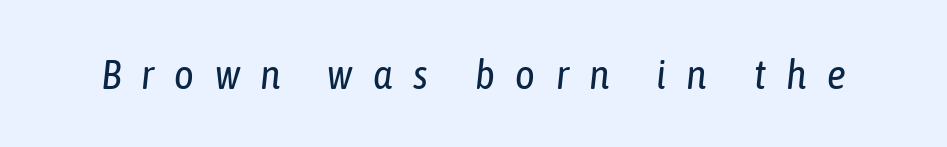
{"italic": "yes", "lean": "right", "slant_degrees": 6, "bold": "no", "weight": "regular", "width": "condensed", "stroke_contrast": "low", "x_height": "medium", "monospaced": "no", "underline": "no", "letter_spacing": "wide", "letter_spacing_em": 0.49, "glyph_px": 42}
